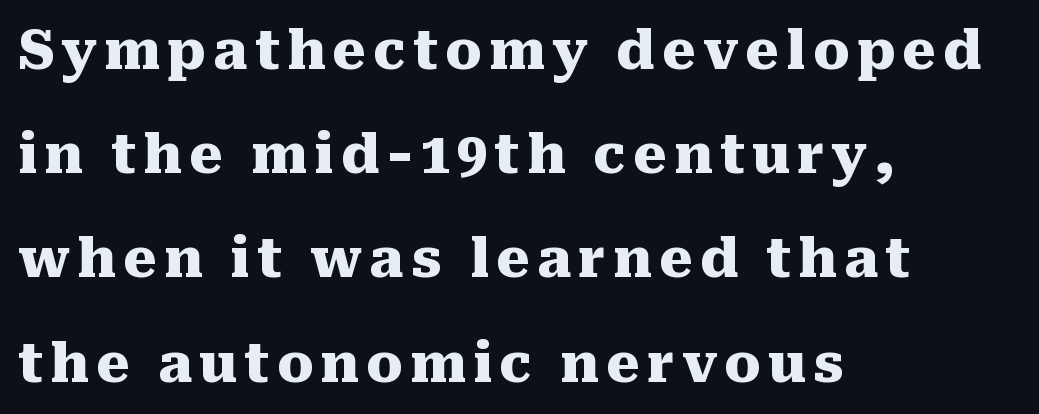
The image shows 54 px heavy serif type, upright; set left-aligned, loose line spacing (1.93x), not underlined; medium stroke contrast and a medium x-height.
